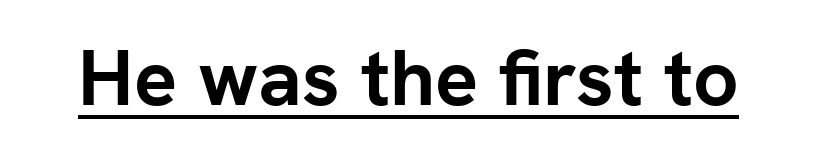
Spacing verdict: proportional, widths tailored to each character. This is sans-serif lettering, the kind often seen on screens and signage. Pretty heavy lettering here — definitely bold. The lettering is marked with a stroke running underneath it. Spacing between characters is what you'd get straight out of the box. Nope, not italic — everything's standing straight.
